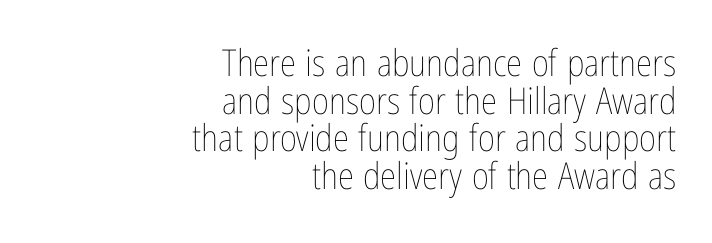
{"italic": "no", "bold": "no", "weight": "thin", "width": "condensed", "stroke_contrast": "low", "x_height": "medium", "monospaced": "no", "underline": "no", "align": "right", "line_spacing": "tight", "line_spacing_ratio": 1.02, "letter_spacing": "normal", "letter_spacing_em": 0.0, "glyph_px": 37}
